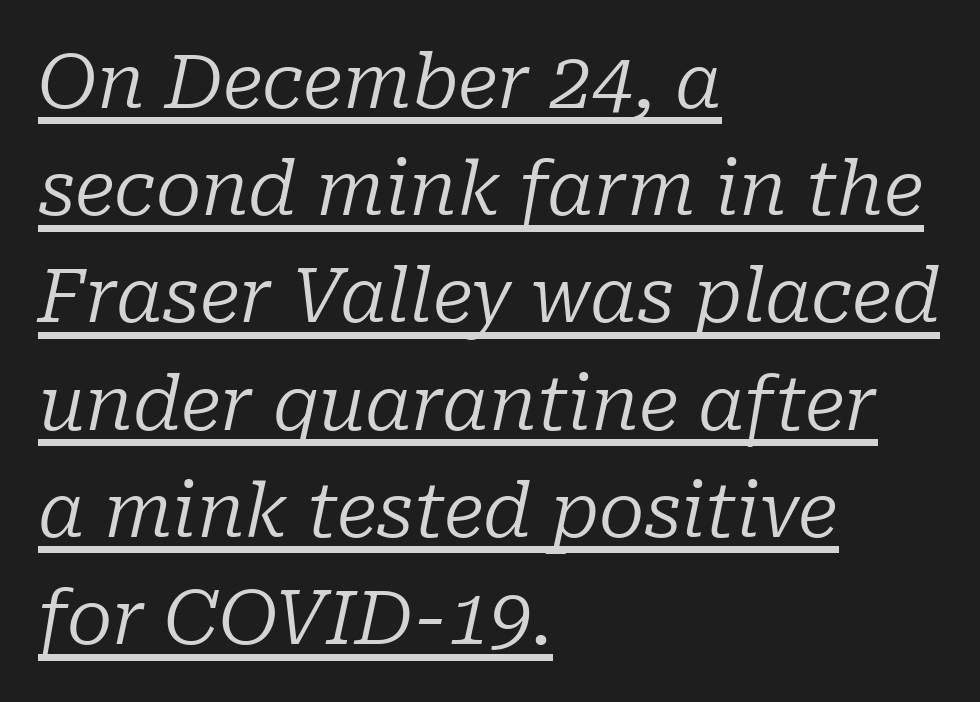
The passage shown has conventional tracking throughout. These lines were composed using italics. Is this a heavy cut? Hardly; it is regular or lighter. Layout note: lines flush left. Typographically, this falls in the serif category. Reading down the column, the eye jumps a familiar distance to each next line.
